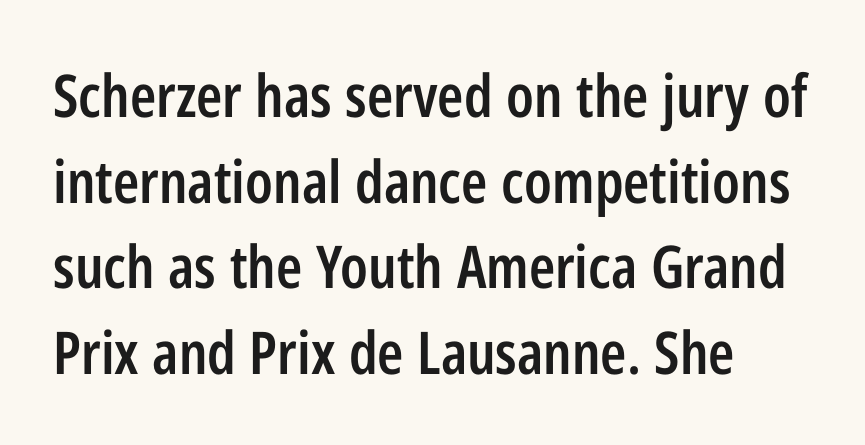
The image shows 59 px semibold, condensed sans-serif type, upright; set left-aligned, normal line spacing (1.45x), normal letter spacing, not underlined; low stroke contrast and a medium x-height.
